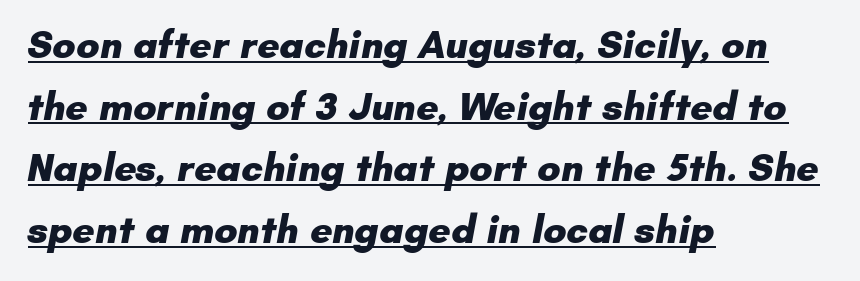
Q: Is the text bold? A: Yes.
Q: Is the typeface a serif or a sans-serif typeface? A: Sans-serif.
Q: Is the text underlined? A: Yes.
Q: How is the paragraph aligned? A: Left-aligned.
Q: Is the spacing between letters normal or unusually wide? A: Normal.
Q: Is the spacing between lines tight, normal or loose? A: Normal.
Q: Width (condensed, normal, or wide)? A: Normal.
Q: Stroke contrast? A: Low.
Q: x-height? A: Small.
Q: Monospaced? A: No.
